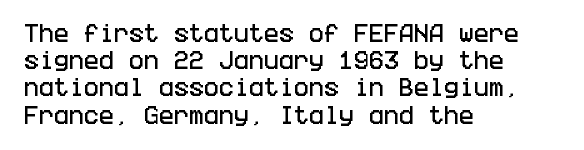
Teacher's note: observe the even left margin — that is flush-left alignment. Letter spacing: default. Every stem runs plumb, perpendicular to the baseline. The baseline area is clear. One glance says typical: line gaps are just what's usual.
